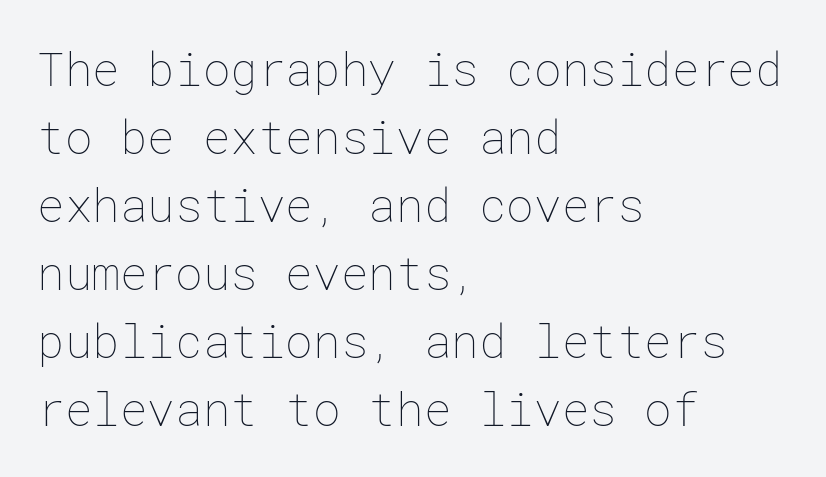
The image shows 46 px thin type, upright; set left-aligned, normal line spacing (1.48x), normal letter spacing, not underlined; low stroke contrast and a medium x-height.
